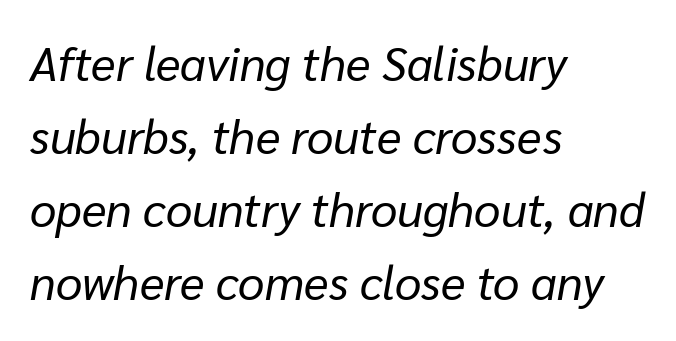
Q: Is the text bold? A: No.
Q: Is the text italic (slanted)? A: Yes, it leans right by about 10 degrees.
Q: Is the text underlined? A: No.
Q: How is the paragraph aligned? A: Left-aligned.
Q: Is the spacing between letters normal or unusually wide? A: Normal.
Q: Is the spacing between lines tight, normal or loose? A: Normal.
Q: Width (condensed, normal, or wide)? A: Normal.
Q: Stroke contrast? A: Low.
Q: x-height? A: Medium.
Q: Monospaced? A: No.
